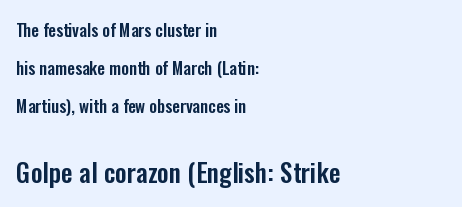
{"italic": "no", "underline": "no", "align": "left", "line_spacing": "loose", "line_spacing_ratio": 2.23, "letter_spacing": "normal", "letter_spacing_em": 0.0, "larger_block": "second", "size_ratio": 1.53, "glyph_px": 26}
